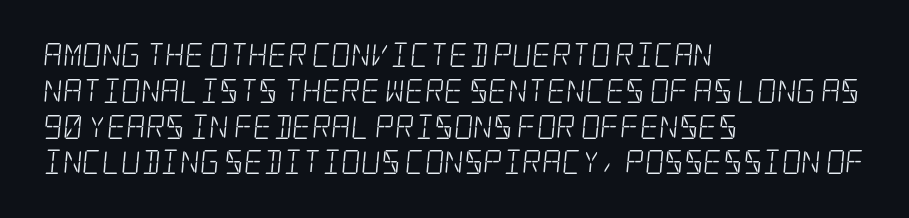
Q: Is the text bold? A: No.
Q: Is the text underlined? A: No.
Q: How is the paragraph aligned? A: Left-aligned.
Q: Is the spacing between letters normal or unusually wide? A: Normal.
Q: Is the spacing between lines tight, normal or loose? A: Normal.
